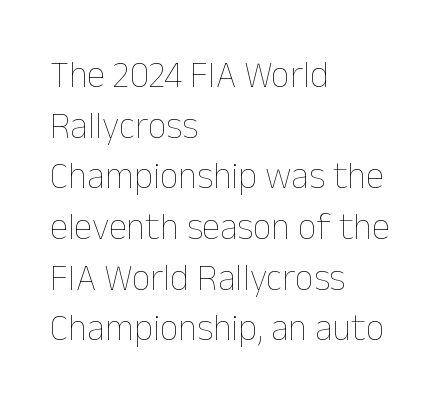
The image shows 37 px thin type, upright; set left-aligned, normal line spacing (1.37x), normal letter spacing, not underlined; low stroke contrast and a medium x-height.
